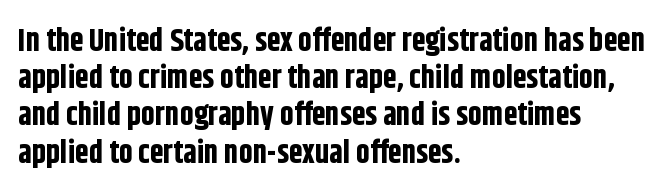
Q: Is the text bold? A: Yes.
Q: Is the text italic (slanted)? A: No, it is upright.
Q: Is the typeface a serif or a sans-serif typeface? A: Sans-serif.
Q: Is the text underlined? A: No.
Q: How is the paragraph aligned? A: Left-aligned.
Q: Is the spacing between letters normal or unusually wide? A: Normal.
Q: Width (condensed, normal, or wide)? A: Condensed.
Q: Stroke contrast? A: Low.
Q: x-height? A: Large.
Q: Monospaced? A: No.
